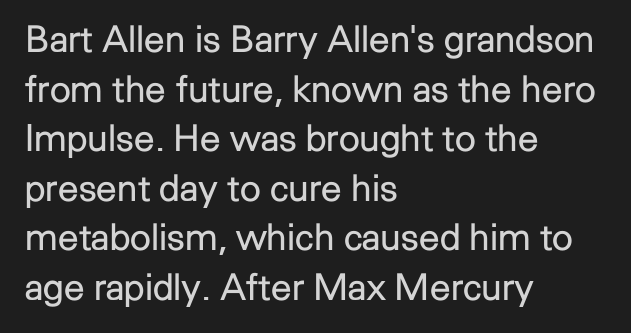
Q: Is the text bold? A: No.
Q: Is the text italic (slanted)? A: No, it is upright.
Q: Is the typeface a serif or a sans-serif typeface? A: Sans-serif.
Q: Is the text underlined? A: No.
Q: How is the paragraph aligned? A: Left-aligned.
Q: Is the spacing between letters normal or unusually wide? A: Normal.
Q: Is the spacing between lines tight, normal or loose? A: Normal.
Q: Width (condensed, normal, or wide)? A: Normal.
Q: Stroke contrast? A: Low.
Q: x-height? A: Medium.
Q: Monospaced? A: No.
